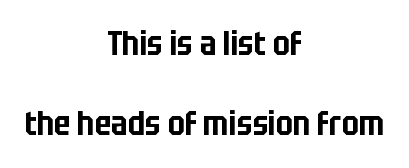
{"serif": "no", "italic": "no", "width": "condensed", "stroke_contrast": "low", "x_height": "large", "monospaced": "no", "underline": "no", "align": "center", "line_spacing": "loose", "line_spacing_ratio": 2.43, "letter_spacing": "normal", "letter_spacing_em": 0.0, "glyph_px": 33}
